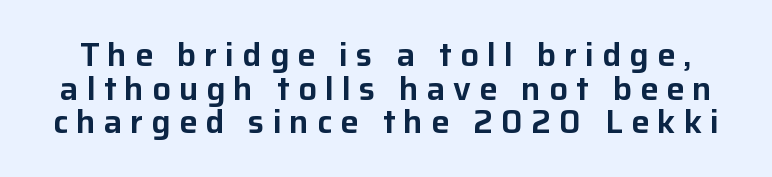
Q: Is the text italic (slanted)? A: No, it is upright.
Q: Is the typeface a serif or a sans-serif typeface? A: Sans-serif.
Q: Is the text underlined? A: No.
Q: Is the spacing between letters normal or unusually wide? A: Unusually wide.
Q: Is the spacing between lines tight, normal or loose? A: Tight.
Q: Width (condensed, normal, or wide)? A: Normal.
Q: Stroke contrast? A: Low.
Q: x-height? A: Medium.
Q: Monospaced? A: No.
